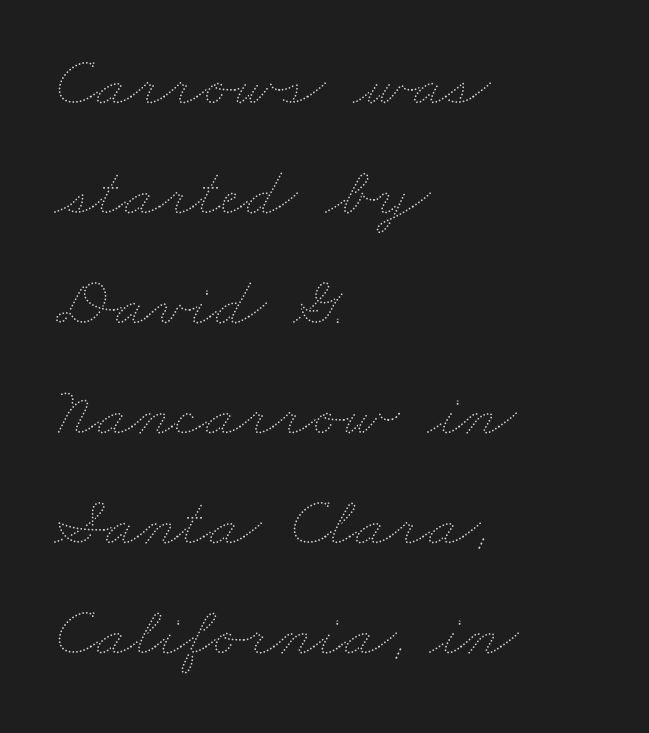
Looks like regular typesetting: each glyph gets only the width it needs. Normally led — the rows are evenly, conventionally spaced. Weight: in the light-to-regular range. Descender tails drop into unmarked territory. The ragged edge is on the right, which tells us the setting is flush left.
